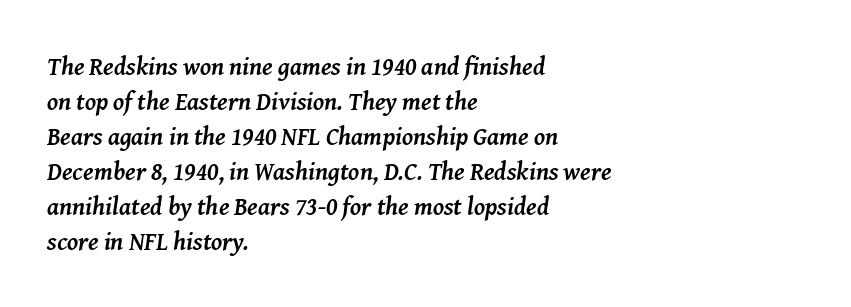
{"italic": "yes", "lean": "right", "slant_degrees": 8, "bold": "yes", "underline": "no", "align": "left", "line_spacing": "normal", "line_spacing_ratio": 1.4, "letter_spacing": "normal", "letter_spacing_em": 0.0, "glyph_px": 25}
